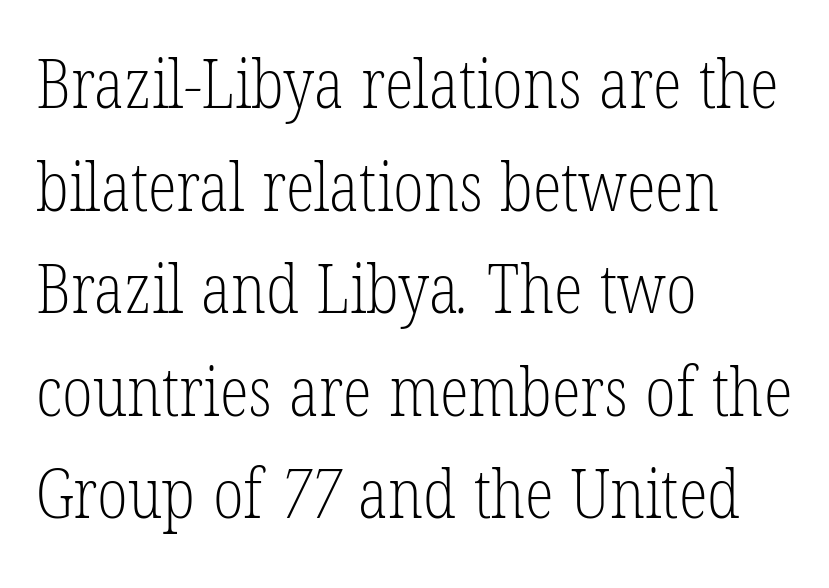
What's the leading like? Ordinary, nothing unusual. Lines of text with bare space underneath. Typeset ragged right — the left edge is the straight one. In terms of letterspacing, this is plain default setting. Vertical stems look standard width or narrower in stroke. Is this a fixed-width face? No — the glyphs have proportional, varying widths.
